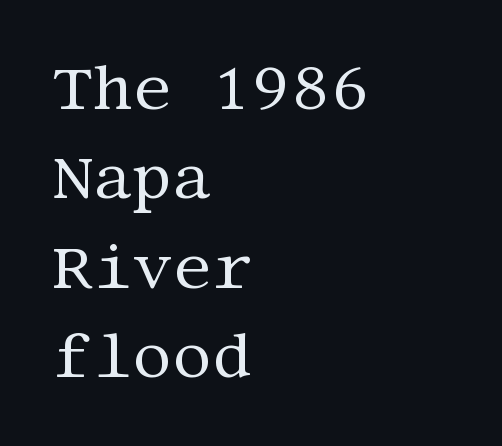
The image shows 62 px regular-weight serif type, upright; set left-aligned, normal line spacing (1.44x), normal letter spacing, not underlined; medium stroke contrast and a large x-height.
